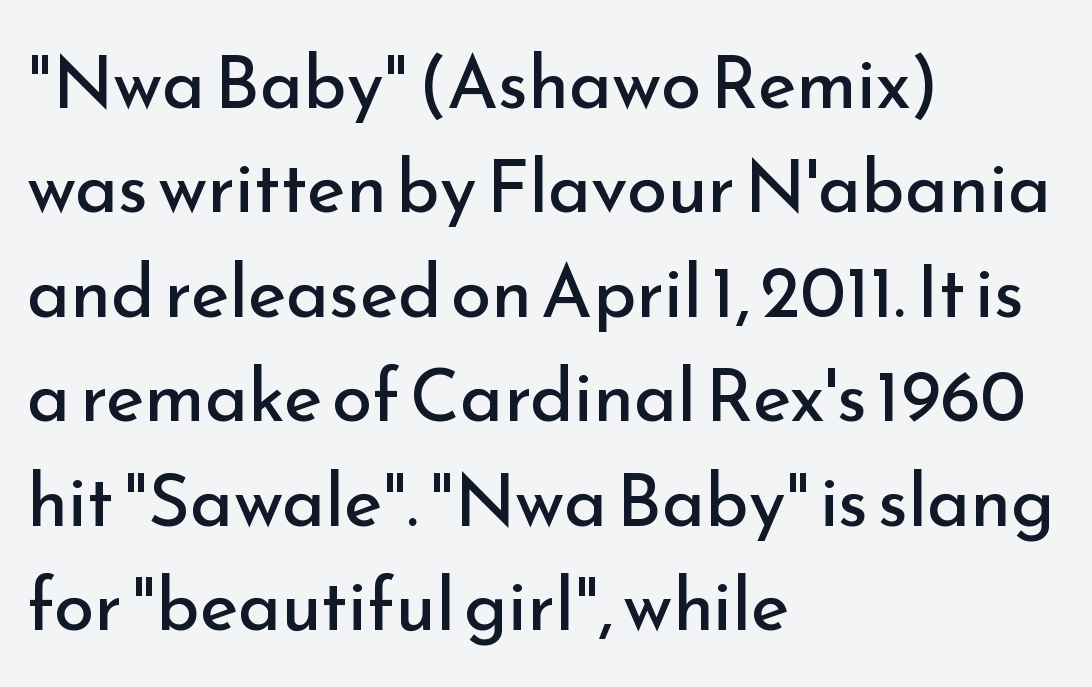
{"serif": "no", "italic": "no", "bold": "no", "weight": "regular", "width": "normal", "stroke_contrast": "low", "x_height": "small", "monospaced": "no", "underline": "no", "align": "left", "line_spacing": "normal", "line_spacing_ratio": 1.43, "letter_spacing": "normal", "letter_spacing_em": 0.0, "glyph_px": 73}
